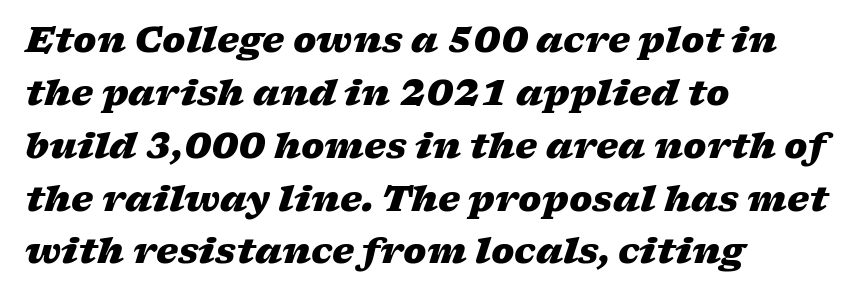
{"italic": "yes", "lean": "right", "slant_degrees": 17, "bold": "yes", "weight": "heavy", "width": "wide", "stroke_contrast": "low", "x_height": "medium", "monospaced": "no", "underline": "no", "align": "left", "line_spacing": "normal", "line_spacing_ratio": 1.51, "letter_spacing": "normal", "letter_spacing_em": 0.0, "glyph_px": 35}
